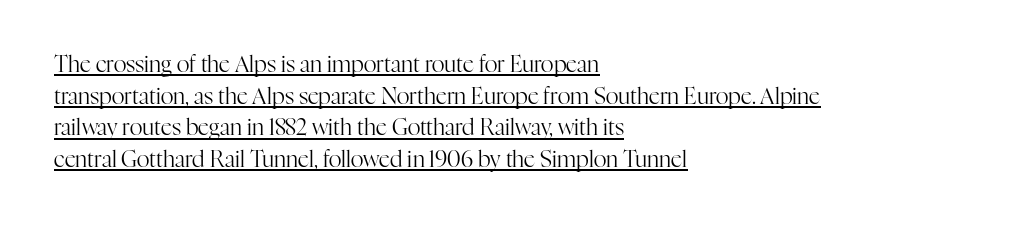
{"italic": "no", "bold": "no", "underline": "yes", "align": "left", "line_spacing": "normal", "line_spacing_ratio": 1.44, "letter_spacing": "normal", "letter_spacing_em": 0.0, "glyph_px": 22}
